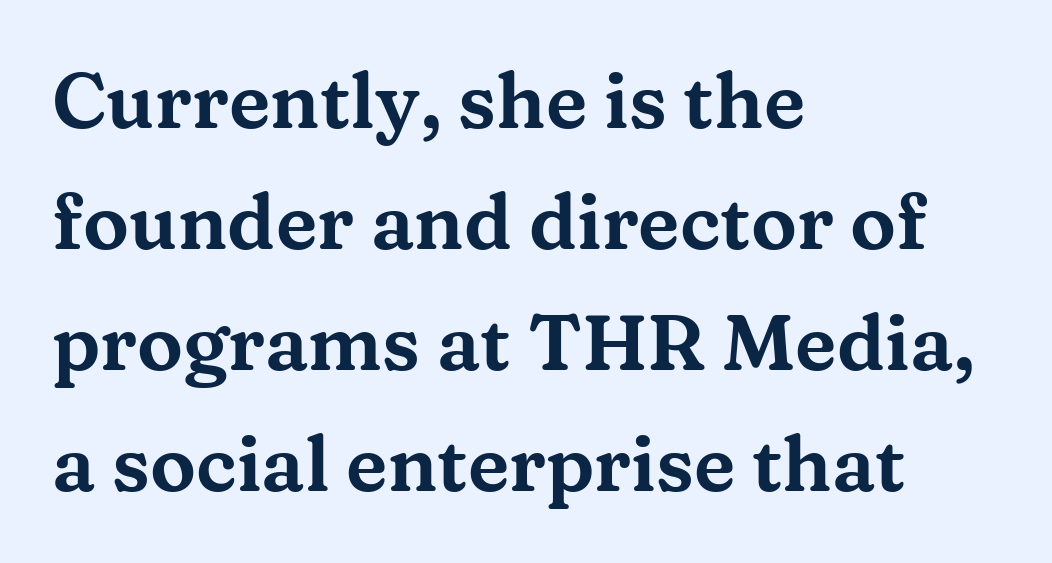
The typesetter chose a ragged-right arrangement here. The rendering uses natural spacing where letterforms have individual widths. The line texture is even and compact thanks to regular tracking. Little horizontal feet cap the strokes, marking this as serif type. Every stem runs plumb, perpendicular to the baseline. Descenders hang freely into open space.
